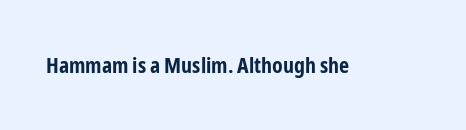
Short note: letters normally spaced. Words float on clear page, feet unadorned. The letters stand upright; this is a roman face. Heavy, bold letterforms.
